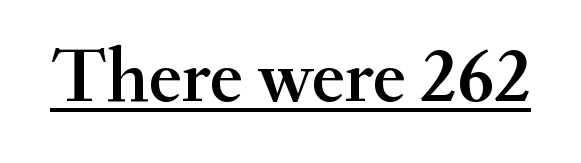
Q: Is the text italic (slanted)? A: No, it is upright.
Q: Is the typeface a serif or a sans-serif typeface? A: Serif.
Q: Is the text underlined? A: Yes.
Q: Is the spacing between letters normal or unusually wide? A: Normal.
Q: Width (condensed, normal, or wide)? A: Normal.
Q: Stroke contrast? A: Medium.
Q: x-height? A: Small.
Q: Monospaced? A: No.
